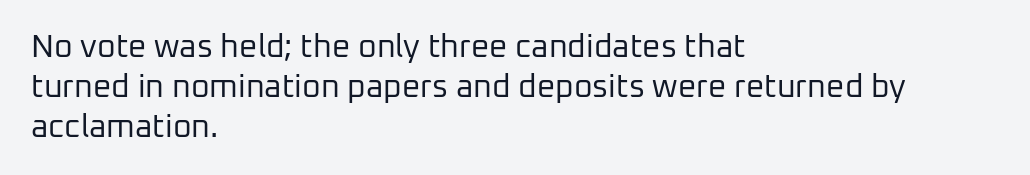
Q: Is the text bold? A: No.
Q: Is the text italic (slanted)? A: No, it is upright.
Q: Is the typeface a serif or a sans-serif typeface? A: Sans-serif.
Q: Is the text underlined? A: No.
Q: How is the paragraph aligned? A: Left-aligned.
Q: Is the spacing between letters normal or unusually wide? A: Normal.
Q: Is the spacing between lines tight, normal or loose? A: Normal.
Q: Width (condensed, normal, or wide)? A: Normal.
Q: Stroke contrast? A: Low.
Q: x-height? A: Medium.
Q: Monospaced? A: No.
